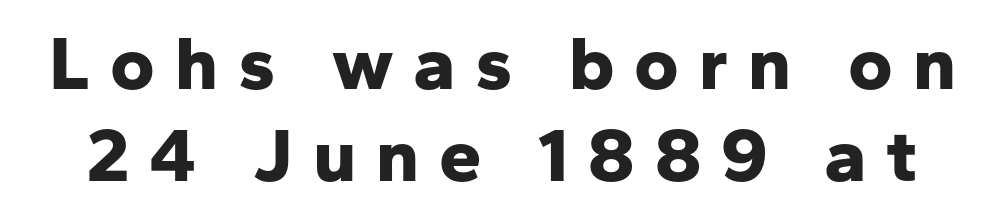
Q: Is the text bold? A: Yes.
Q: Is the text italic (slanted)? A: No, it is upright.
Q: Is the typeface a serif or a sans-serif typeface? A: Sans-serif.
Q: Is the text underlined? A: No.
Q: Is the spacing between letters normal or unusually wide? A: Unusually wide.
Q: Width (condensed, normal, or wide)? A: Normal.
Q: Stroke contrast? A: Low.
Q: x-height? A: Medium.
Q: Monospaced? A: No.
